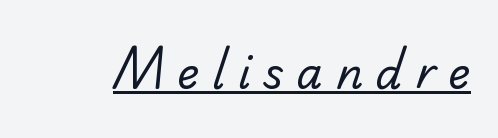
Q: Is the text bold? A: No.
Q: Is the typeface a serif or a sans-serif typeface? A: Serif.
Q: Is the text underlined? A: Yes.
Q: Is the spacing between letters normal or unusually wide? A: Unusually wide.
Q: Width (condensed, normal, or wide)? A: Normal.
Q: Stroke contrast? A: Low.
Q: x-height? A: Small.
Q: Monospaced? A: No.
